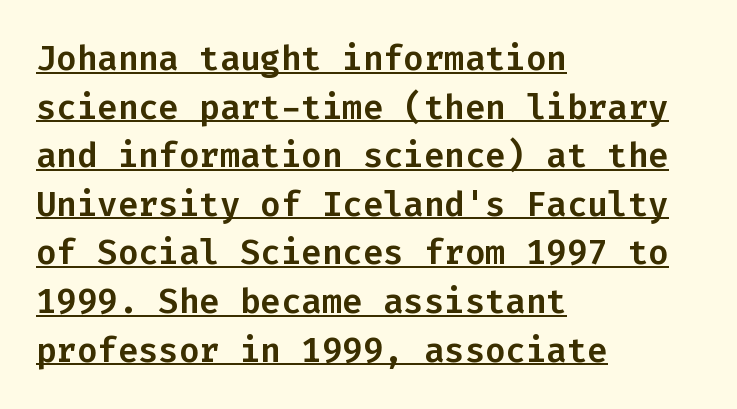
Q: Is the text italic (slanted)? A: No, it is upright.
Q: Is the typeface a serif or a sans-serif typeface? A: Sans-serif.
Q: Is the text underlined? A: Yes.
Q: How is the paragraph aligned? A: Left-aligned.
Q: Is the spacing between letters normal or unusually wide? A: Normal.
Q: Is the spacing between lines tight, normal or loose? A: Normal.
Q: Width (condensed, normal, or wide)? A: Normal.
Q: Stroke contrast? A: Low.
Q: x-height? A: Medium.
Q: Monospaced? A: Yes.
